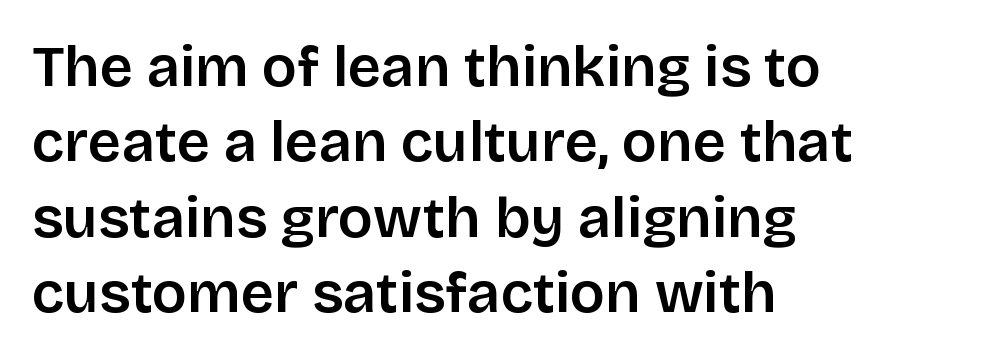
The image shows 58 px sans-serif type, upright; set left-aligned, normal line spacing (1.3x), normal letter spacing, not underlined; low stroke contrast and a large x-height.
